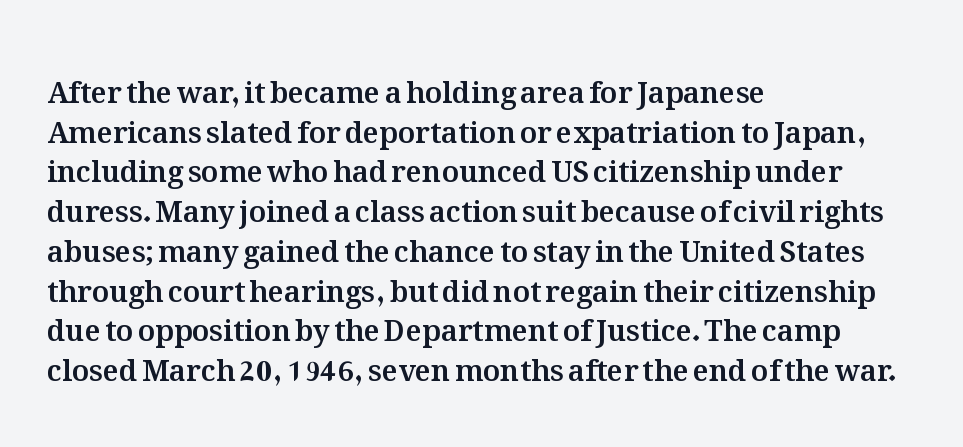
{"italic": "no", "width": "normal", "stroke_contrast": "medium", "x_height": "medium", "monospaced": "no", "underline": "no", "align": "left", "line_spacing": "normal", "line_spacing_ratio": 1.37, "letter_spacing": "normal", "letter_spacing_em": 0.0, "glyph_px": 29}
